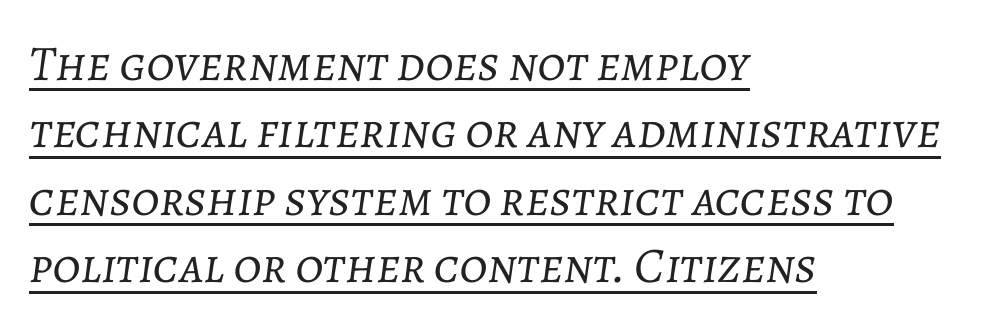
{"italic": "yes", "lean": "right", "slant_degrees": 7, "bold": "no", "weight": "light", "width": "normal", "stroke_contrast": "low", "x_height": "medium", "monospaced": "no", "underline": "yes", "align": "left", "line_spacing": "normal", "line_spacing_ratio": 1.35, "letter_spacing": "normal", "letter_spacing_em": 0.0, "glyph_px": 50}
